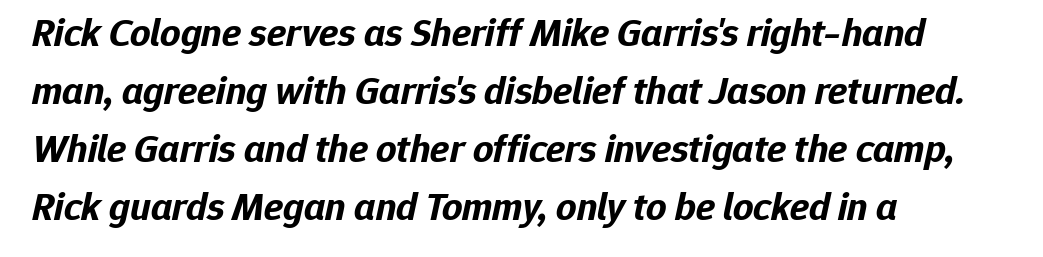
The image shows 40 px bold type, italic (leaning right); set left-aligned, normal line spacing (1.45x), normal letter spacing, not underlined; low stroke contrast and a medium x-height.
